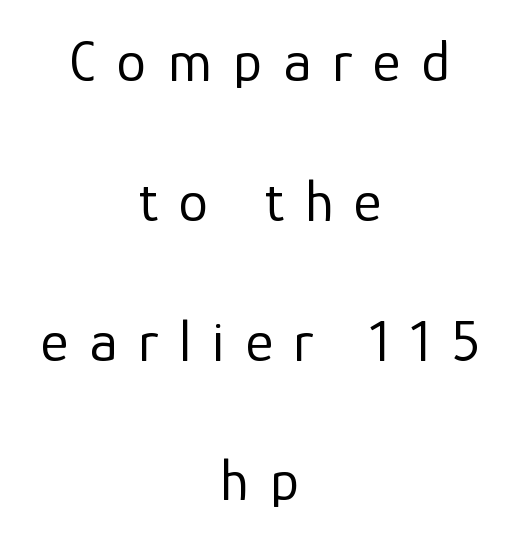
Q: Is the text bold? A: No.
Q: Is the text italic (slanted)? A: No, it is upright.
Q: Is the typeface a serif or a sans-serif typeface? A: Sans-serif.
Q: Is the text underlined? A: No.
Q: How is the paragraph aligned? A: Centered.
Q: Is the spacing between letters normal or unusually wide? A: Unusually wide.
Q: Is the spacing between lines tight, normal or loose? A: Loose.
Q: Width (condensed, normal, or wide)? A: Normal.
Q: Stroke contrast? A: Low.
Q: x-height? A: Medium.
Q: Monospaced? A: No.
